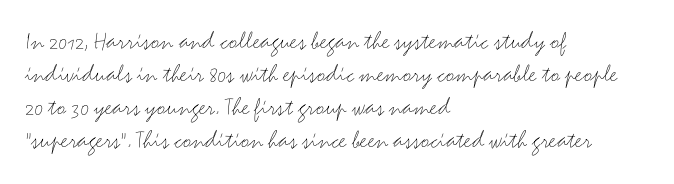
These lines sit exactly where default settings would place them. Students, note that the glyphs here touch the page at normal intervals. The passage shown is not bold in any degree. In CSS terms this would be text-align: left. Underlining? Definitely not there.
